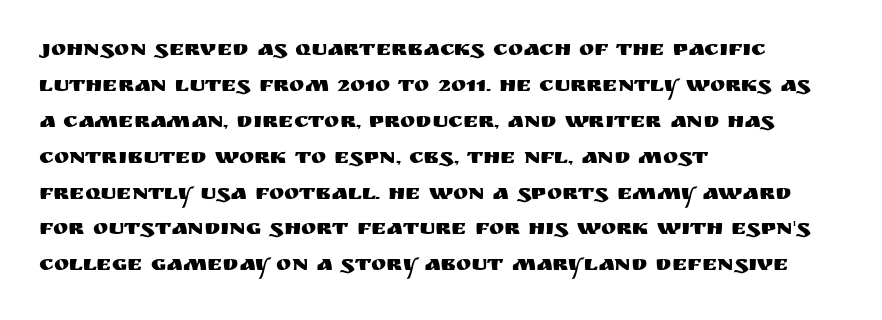
The image shows 23 px text type, upright; set left-aligned, normal line spacing (1.56x), normal letter spacing, not underlined.
